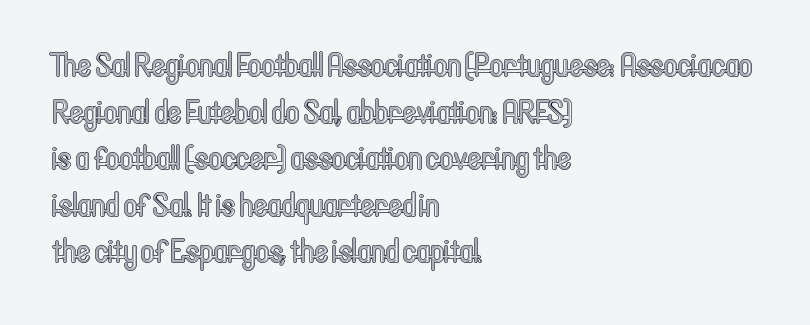
{"italic": "no", "width": "condensed", "x_height": "medium", "monospaced": "no", "underline": "no", "align": "left", "line_spacing": "normal", "line_spacing_ratio": 1.41, "letter_spacing": "normal", "letter_spacing_em": 0.0, "glyph_px": 33}
